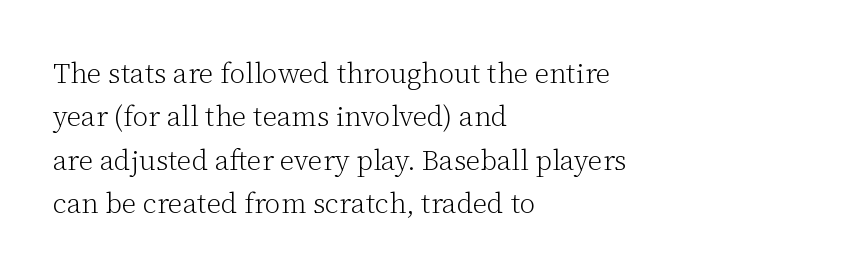
{"serif": "yes", "italic": "no", "bold": "no", "weight": "light", "width": "normal", "stroke_contrast": "low", "x_height": "medium", "monospaced": "no", "underline": "no", "align": "left", "line_spacing": "normal", "line_spacing_ratio": 1.55, "letter_spacing": "normal", "letter_spacing_em": 0.0, "glyph_px": 28}
